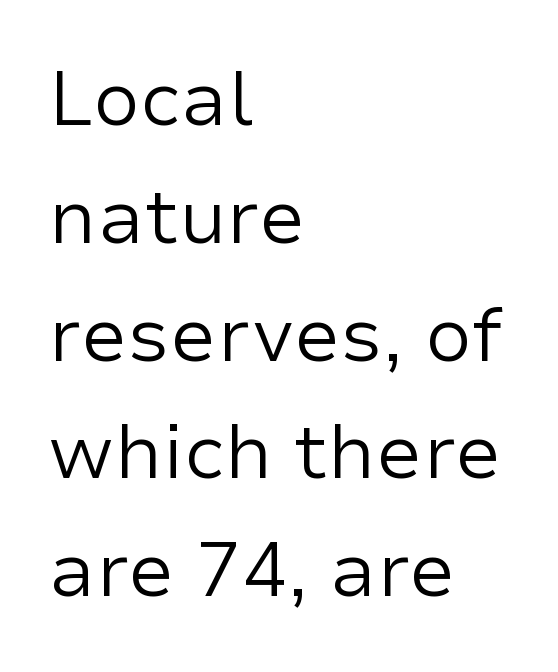
The font's upright variant was chosen for this text. Rule under the text: the space is simply empty. The lines sit at an ordinary, default distance from one another. Spacing verdict: proportional, widths tailored to each character.
